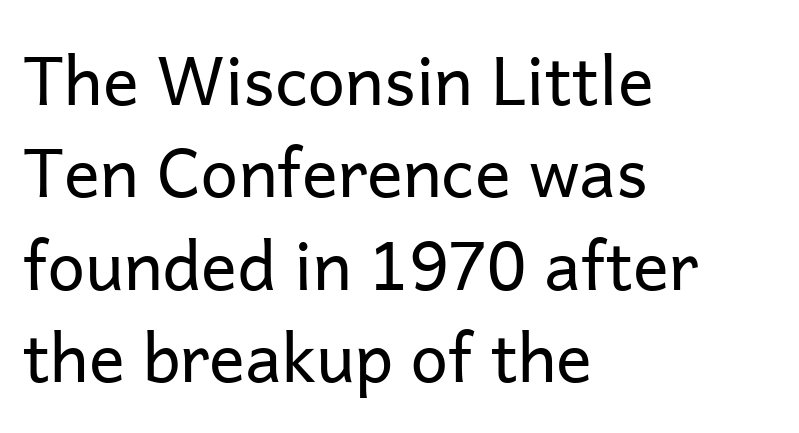
Is there much room between lines? A standard amount, neither cramped nor airy. A clean baseline with only descenders dipping below it. Character widths vary here, with narrow letters taking less room than wide ones. In terms of posture, this sample is upright.
